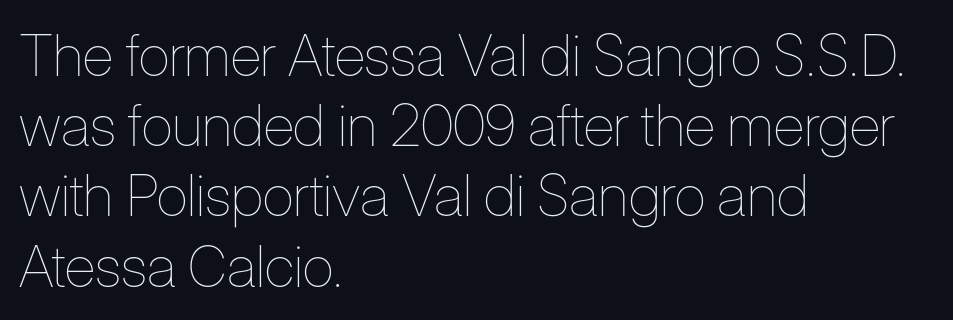
Q: Is the text bold? A: No.
Q: Is the text italic (slanted)? A: No, it is upright.
Q: Is the text underlined? A: No.
Q: How is the paragraph aligned? A: Left-aligned.
Q: Is the spacing between letters normal or unusually wide? A: Normal.
Q: Width (condensed, normal, or wide)? A: Condensed.
Q: Stroke contrast? A: Low.
Q: x-height? A: Medium.
Q: Monospaced? A: No.
